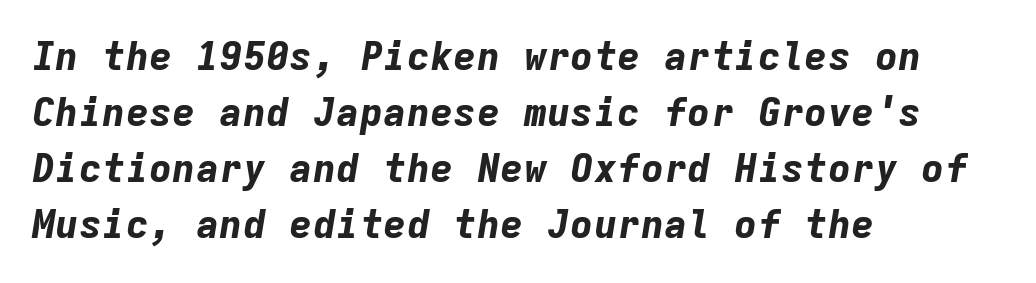
How would I describe the line gaps? Plain and ordinary. Fixed-width glyphs throughout — classic coding-font behaviour. Only glyphs here, with clear space below each row. Nothing unusual about the tracking: characters are spaced as the font intends. The text carries the slant typical of an italic or oblique font. The lines in this sample share a left origin and differ only in where they stop.
